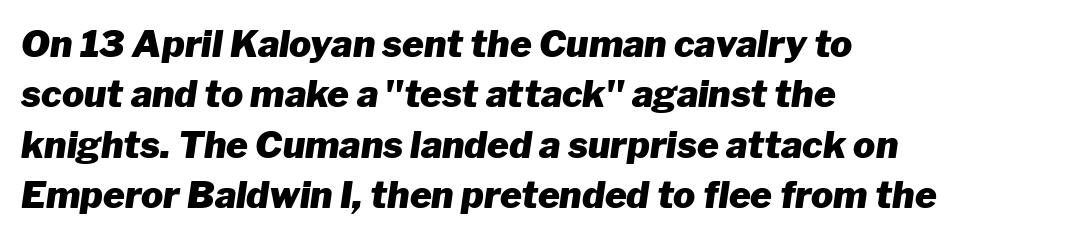
The image shows 37 px heavy type, italic (leaning right); set left-aligned, normal line spacing (1.36x), normal letter spacing, not underlined; low stroke contrast and a medium x-height.
